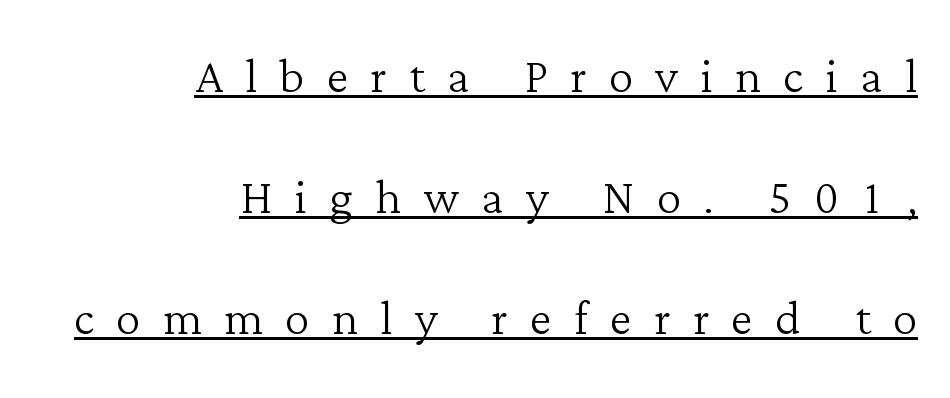
The image shows 62 px light serif type, upright; set right-aligned, loose line spacing (1.95x), unusually wide letter spacing (+0.36 em), underlined; low stroke contrast and a medium x-height.
